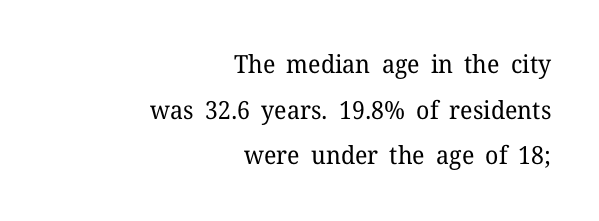
Q: Is the text bold? A: No.
Q: Is the text italic (slanted)? A: No, it is upright.
Q: Is the text underlined? A: No.
Q: How is the paragraph aligned? A: Right-aligned.
Q: Is the spacing between letters normal or unusually wide? A: Normal.
